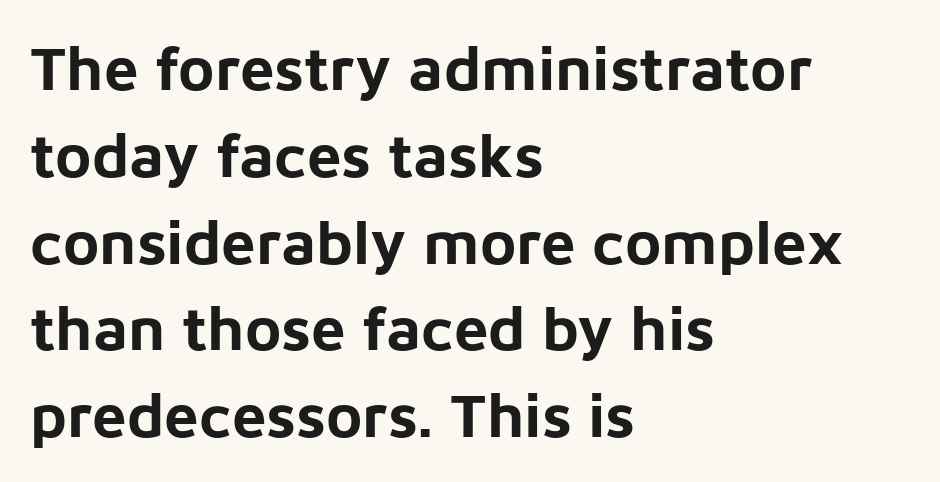
{"serif": "no", "italic": "no", "bold": "yes", "weight": "bold", "width": "normal", "stroke_contrast": "low", "x_height": "medium", "monospaced": "no", "underline": "no", "align": "left", "line_spacing": "normal", "line_spacing_ratio": 1.4, "letter_spacing": "normal", "letter_spacing_em": 0.0, "glyph_px": 62}
